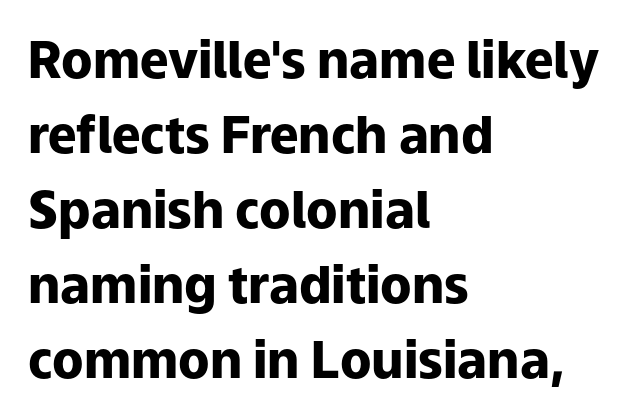
Spacing verdict: proportional, widths tailored to each character. The paragraph has a hard left edge and a soft right edge. The lettering holds an erect, upright posture throughout. Emphasis by weight is at full strength: bold. Serif or sans? Sans — the stroke terminals are bare. How are the letters spaced? Ordinarily, with no added tracking.
